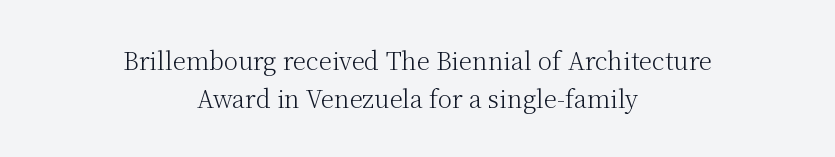
{"italic": "no", "bold": "no", "underline": "no", "align": "center", "line_spacing": "normal", "line_spacing_ratio": 1.58, "letter_spacing": "normal", "letter_spacing_em": 0.0, "glyph_px": 24}
